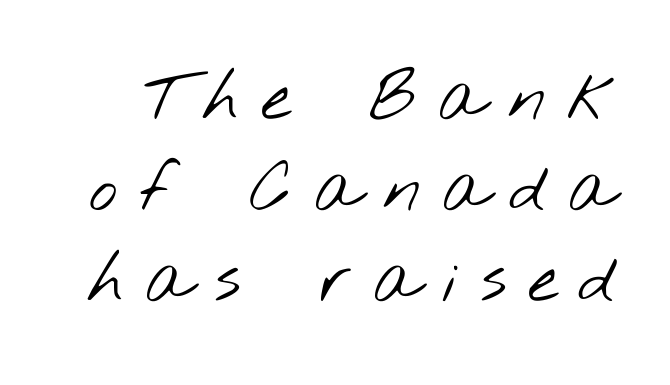
{"serif": "no", "bold": "no", "weight": "light", "width": "wide", "stroke_contrast": "low", "x_height": "small", "monospaced": "no", "underline": "no", "line_spacing": "normal", "line_spacing_ratio": 1.34, "letter_spacing": "wide", "letter_spacing_em": 0.32, "glyph_px": 68}
